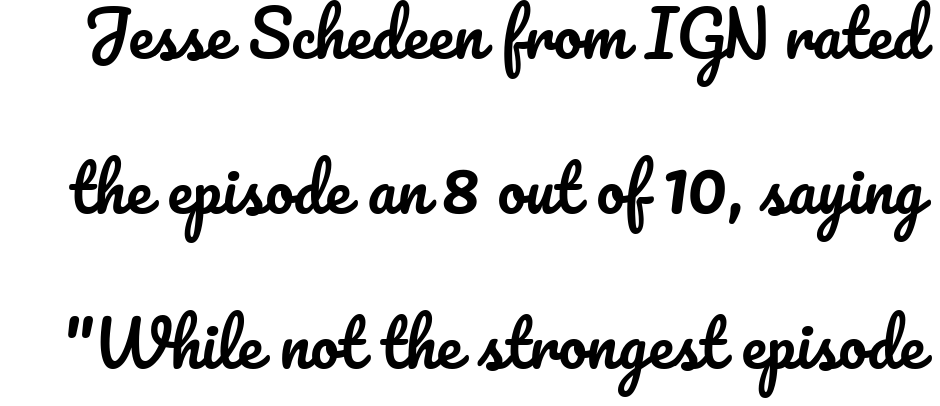
{"width": "normal", "stroke_contrast": "low", "x_height": "small", "monospaced": "no", "underline": "no", "line_spacing": "loose", "line_spacing_ratio": 2.46, "letter_spacing": "normal", "letter_spacing_em": 0.0, "glyph_px": 63}
